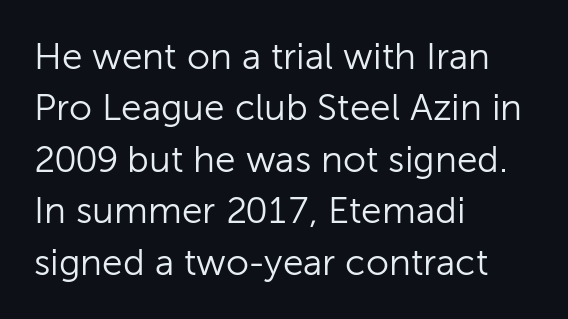
The image shows 37 px light sans-serif type, upright; set left-aligned, normal line spacing (1.39x), normal letter spacing, not underlined; low stroke contrast and a medium x-height.
